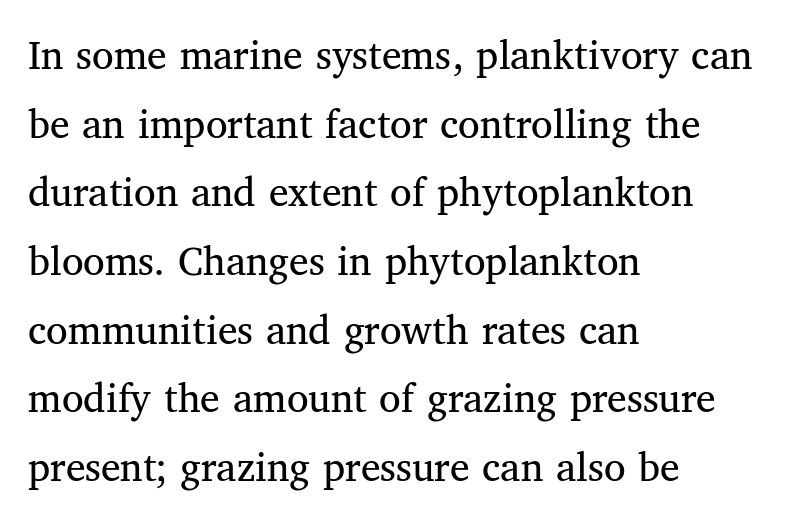
Q: Is the text bold? A: No.
Q: Is the text italic (slanted)? A: No, it is upright.
Q: Is the typeface a serif or a sans-serif typeface? A: Serif.
Q: Is the text underlined? A: No.
Q: How is the paragraph aligned? A: Left-aligned.
Q: Is the spacing between letters normal or unusually wide? A: Normal.
Q: Is the spacing between lines tight, normal or loose? A: Normal.
Q: Width (condensed, normal, or wide)? A: Normal.
Q: Stroke contrast? A: Medium.
Q: x-height? A: Medium.
Q: Monospaced? A: No.
